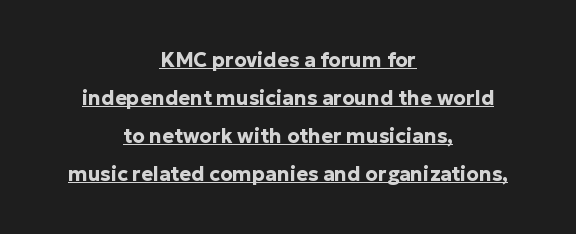
The image shows 20 px bold type, upright; set centered, loose line spacing (1.9x), normal letter spacing, underlined.
